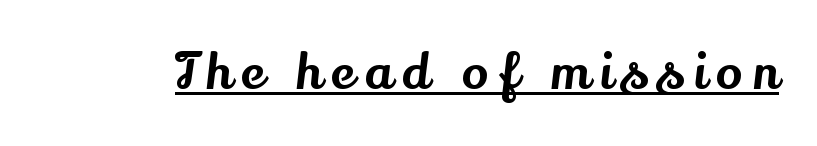
Proportional: the letters do not fall into vertical columns. Typographically, this falls in the serif category. Is the letter spacing exaggerated? Yes — the characters are pushed far apart. Honestly, the underline is the first thing you notice here.
